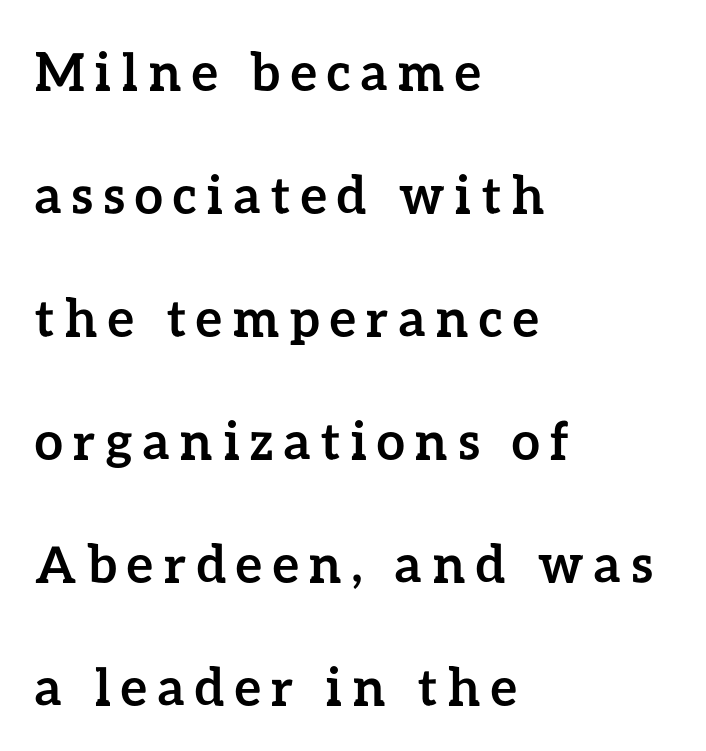
{"italic": "no", "bold": "yes", "weight": "semibold", "width": "normal", "stroke_contrast": "low", "x_height": "medium", "monospaced": "no", "underline": "no", "align": "left", "line_spacing": "loose", "line_spacing_ratio": 2.41, "letter_spacing": "wide", "letter_spacing_em": 0.21, "glyph_px": 51}
